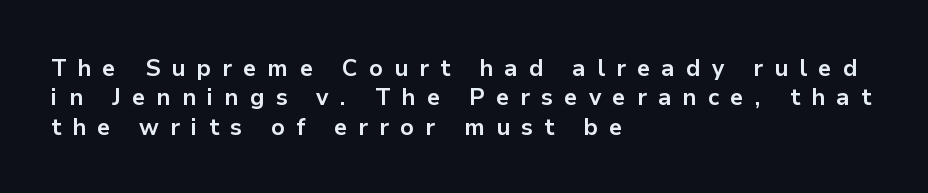
Q: Is the text bold? A: Yes.
Q: Is the text italic (slanted)? A: No, it is upright.
Q: Is the text underlined? A: No.
Q: How is the paragraph aligned? A: Left-aligned.
Q: Is the spacing between letters normal or unusually wide? A: Unusually wide.
Q: Is the spacing between lines tight, normal or loose? A: Normal.
